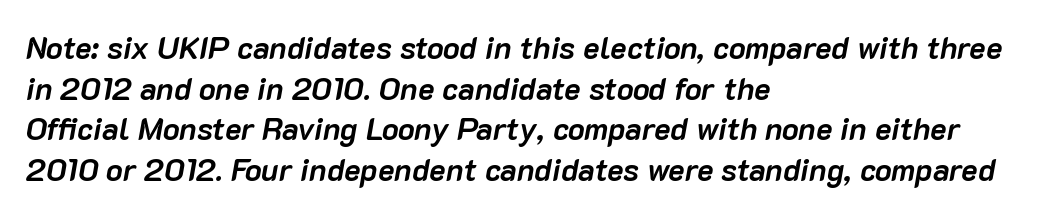
The image shows 31 px semibold type, italic (leaning right); set left-aligned, normal line spacing (1.31x), normal letter spacing, not underlined; low stroke contrast and a medium x-height.
